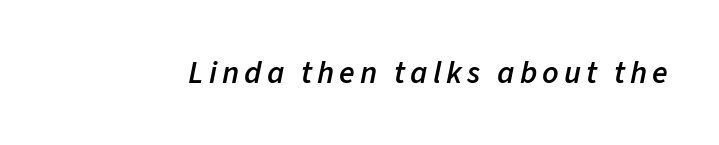
The image shows 32 px semibold type, italic (leaning right); set not underlined; low stroke contrast and a medium x-height.
